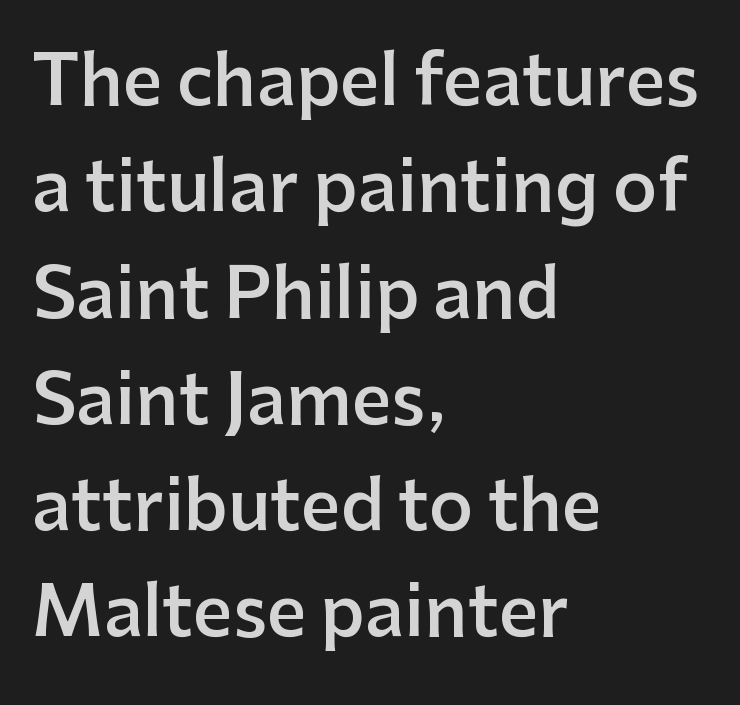
Q: Is the text bold? A: Semi-bold.
Q: Is the text italic (slanted)? A: No, it is upright.
Q: Is the typeface a serif or a sans-serif typeface? A: Sans-serif.
Q: Is the text underlined? A: No.
Q: How is the paragraph aligned? A: Left-aligned.
Q: Is the spacing between letters normal or unusually wide? A: Normal.
Q: Is the spacing between lines tight, normal or loose? A: Normal.
Q: Width (condensed, normal, or wide)? A: Normal.
Q: Stroke contrast? A: Low.
Q: x-height? A: Medium.
Q: Monospaced? A: No.
